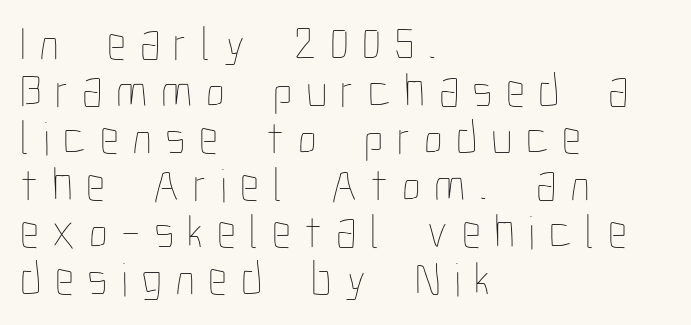
Q: Is the text bold? A: No.
Q: Is the text italic (slanted)? A: No, it is upright.
Q: Is the text underlined? A: No.
Q: How is the paragraph aligned? A: Left-aligned.
Q: Is the spacing between letters normal or unusually wide? A: Unusually wide.
Q: Is the spacing between lines tight, normal or loose? A: Tight.
Q: Width (condensed, normal, or wide)? A: Condensed.
Q: Stroke contrast? A: Low.
Q: x-height? A: Medium.
Q: Monospaced? A: No.
